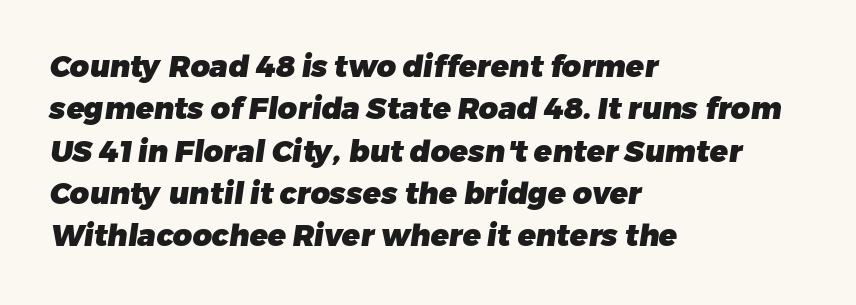
The image shows 30 px heavy sans-serif type; set left-aligned, normal line spacing (1.41x), normal letter spacing, not underlined; low stroke contrast and a medium x-height.
